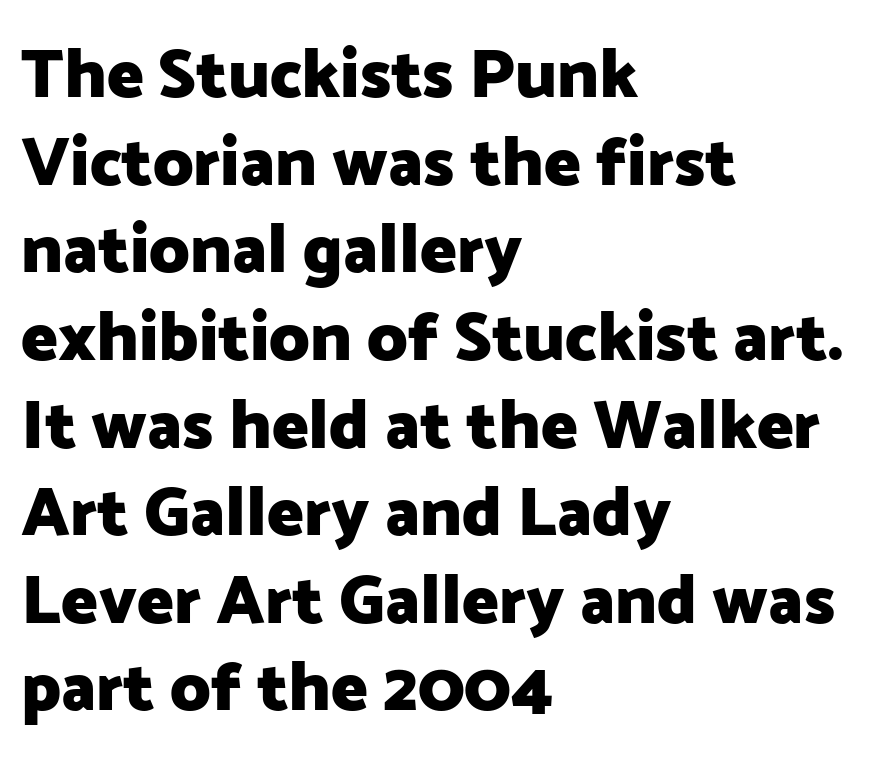
The image shows 69 px heavy sans-serif type, upright; set left-aligned, normal line spacing (1.27x), normal letter spacing, not underlined; low stroke contrast and a medium x-height.
